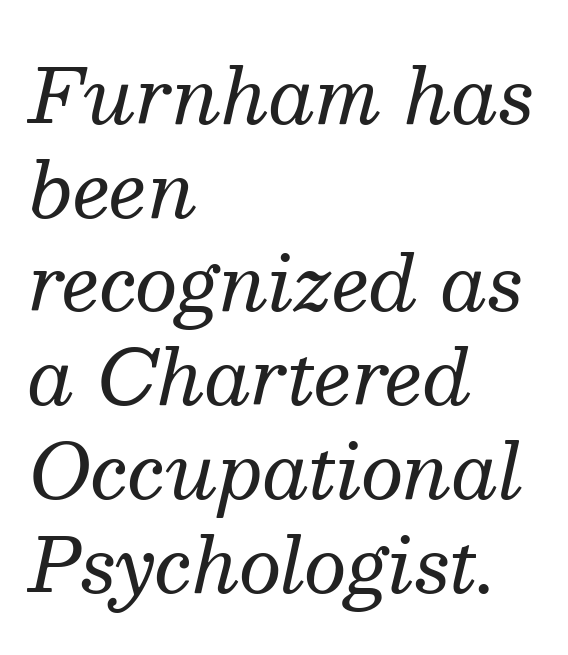
The gaps between neighbouring characters are ordinary and unremarkable. A bare baseline throughout the passage. Each new line begins a customary step beneath the previous one. Note the varied advance widths — an 'i' is clearly narrower than an 'm'. Style check: oblique.
